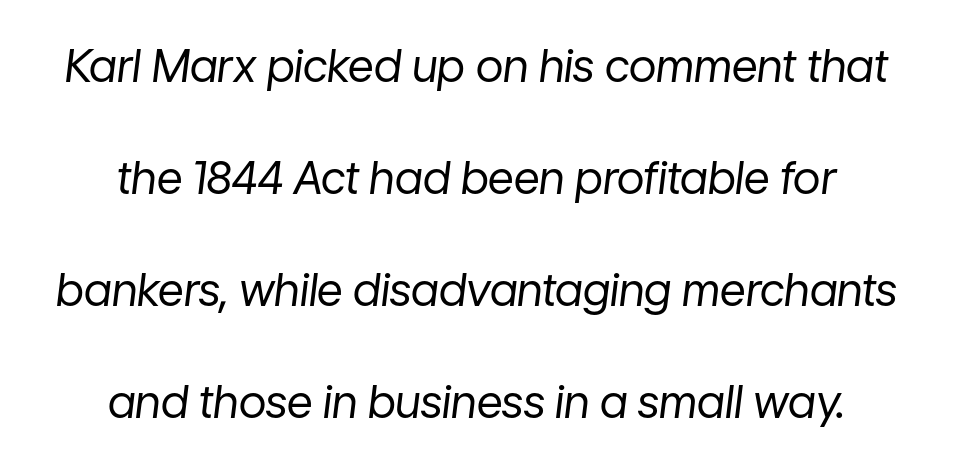
The axis of the letterforms is tilted away from vertical. Each letter keeps its own natural width here, so spacing adapts to shape. Lines of text with bare space underneath. Widely set lines give the paragraph a tall, airy silhouette. A light-to-regular cut is what we see here. The type is set solid horizontally, with unmodified tracking.
